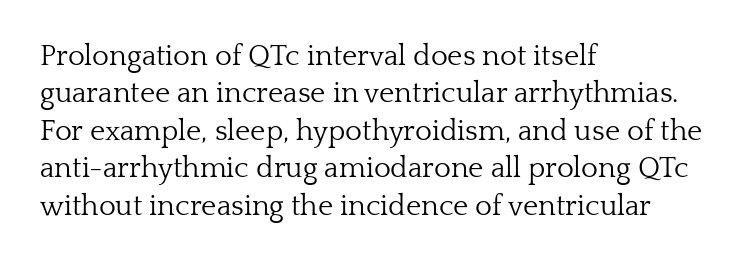
{"serif": "yes", "italic": "no", "bold": "no", "weight": "light", "width": "normal", "stroke_contrast": "low", "x_height": "medium", "monospaced": "no", "underline": "no", "align": "left", "line_spacing": "normal", "line_spacing_ratio": 1.29, "letter_spacing": "normal", "letter_spacing_em": 0.0, "glyph_px": 29}
